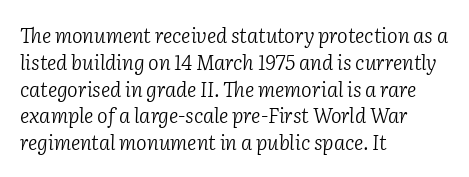
{"italic": "yes", "lean": "right", "slant_degrees": 2, "bold": "no", "underline": "no", "align": "left", "line_spacing": "normal", "line_spacing_ratio": 1.34, "letter_spacing": "normal", "letter_spacing_em": 0.0, "glyph_px": 20}
